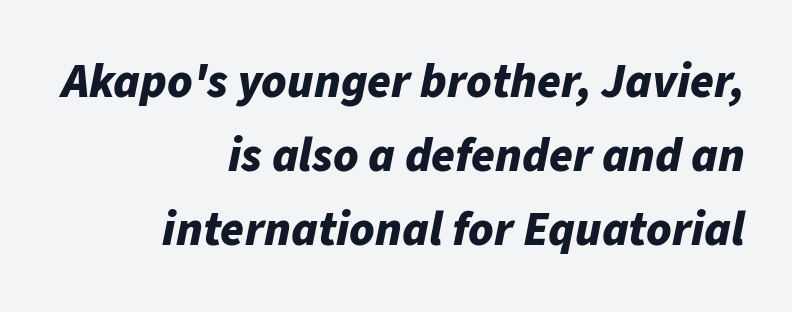
Q: Is the text bold? A: Yes.
Q: Is the text italic (slanted)? A: Yes, it leans right by about 11 degrees.
Q: Is the text underlined? A: No.
Q: How is the paragraph aligned? A: Right-aligned.
Q: Is the spacing between letters normal or unusually wide? A: Normal.
Q: Is the spacing between lines tight, normal or loose? A: Normal.
Q: Width (condensed, normal, or wide)? A: Normal.
Q: Stroke contrast? A: Low.
Q: x-height? A: Medium.
Q: Monospaced? A: No.
